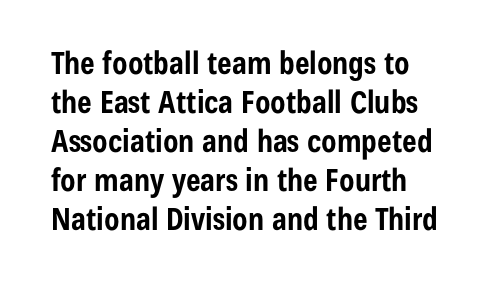
The image shows 31 px bold, condensed sans-serif type, upright; set normal line spacing (1.26x), normal letter spacing, not underlined; low stroke contrast and a medium x-height.
